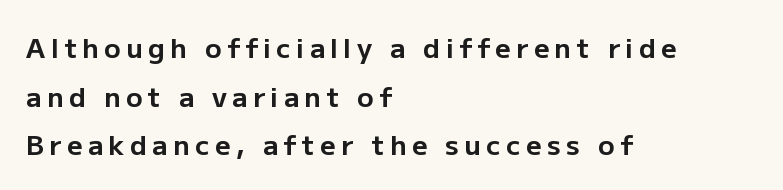
Heft: maximum for text — a bold. The words here are not underlined. Line beginnings align vertically; line endings do not. Posture: upright roman. Characters follow at a spacing far wider than the type designer built in.
